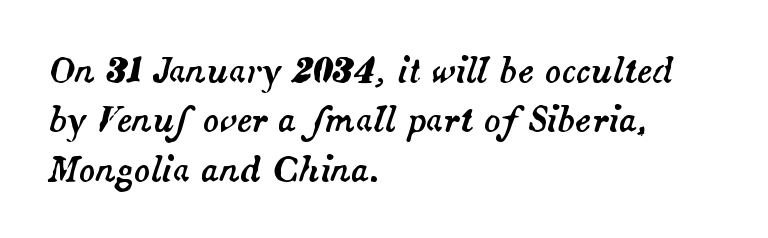
{"italic": "yes", "lean": "right", "slant_degrees": 14, "width": "normal", "stroke_contrast": "medium", "x_height": "small", "monospaced": "no", "underline": "no", "align": "left", "line_spacing": "normal", "line_spacing_ratio": 1.45, "letter_spacing": "normal", "letter_spacing_em": 0.0, "glyph_px": 34}
